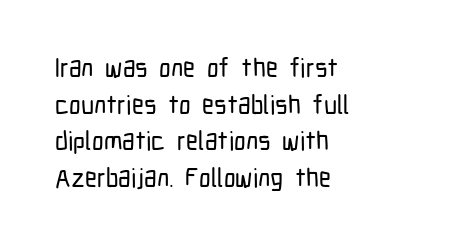
Here the glyphs are tracked normally, forming tight word shapes. Upright lettering throughout. Underline: absent. The lines are quadded left.
